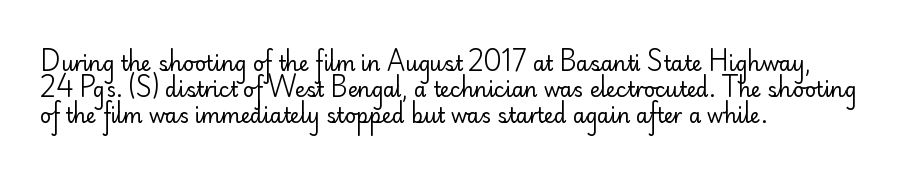
The image shows 20 px text type, upright; set left-aligned, normal line spacing (1.3x), normal letter spacing, not underlined.
